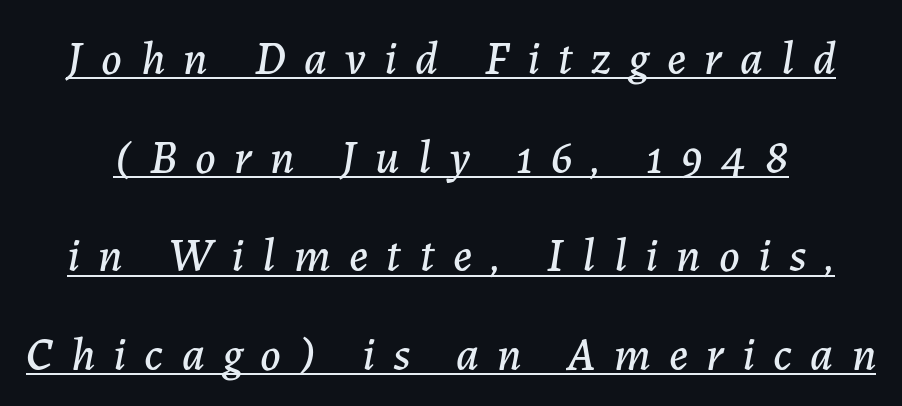
The line texture is sparse and dotted thanks to wide tracking. In designer terms, the underline attribute is active on this setting. Compared with typical paragraphs, the rows here are farther apart. It's the slanting kind of type. Looks like regular typesetting: each glyph gets only the width it needs.
